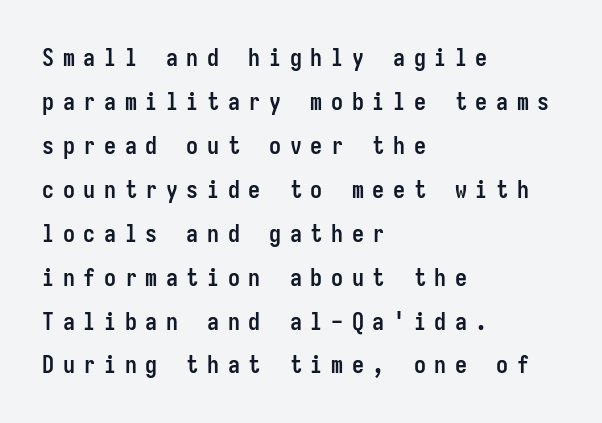
Q: Is the text bold? A: Yes.
Q: Is the text italic (slanted)? A: No, it is upright.
Q: Is the text underlined? A: No.
Q: How is the paragraph aligned? A: Left-aligned.
Q: Is the spacing between letters normal or unusually wide? A: Unusually wide.
